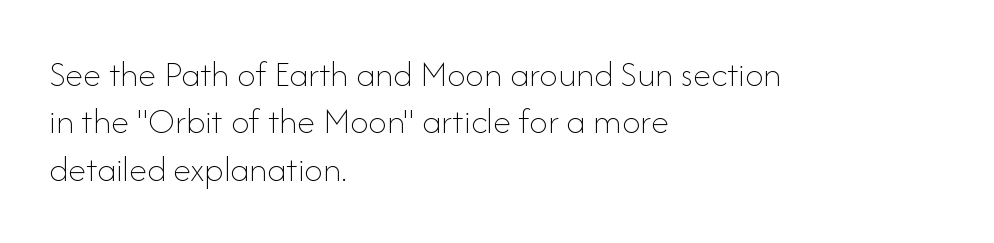
The image shows 37 px thin type, upright; set left-aligned, normal line spacing (1.28x), normal letter spacing, not underlined; low stroke contrast and a small x-height.
